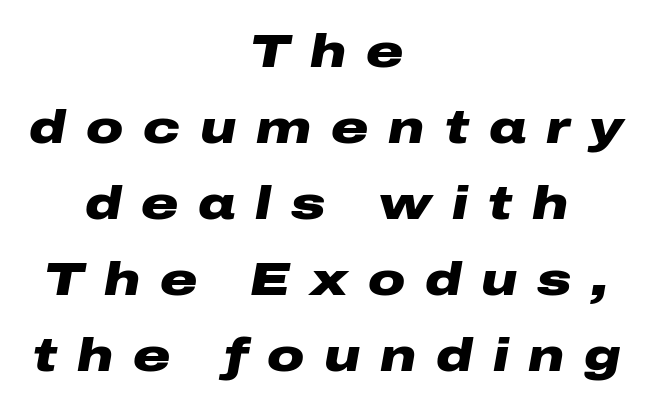
This rendering uses center alignment, leaving both contours irregular but symmetric. Here the designer chose a conventional face with non-uniform glyph widths. In terms of posture, this sample is oblique. Plain, unruled lines of type.
